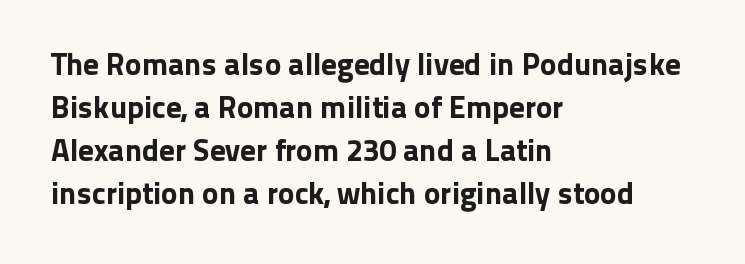
{"serif": "no", "italic": "no", "width": "normal", "stroke_contrast": "low", "x_height": "medium", "monospaced": "no", "underline": "no", "align": "left", "line_spacing": "normal", "line_spacing_ratio": 1.39, "letter_spacing": "normal", "letter_spacing_em": 0.0, "glyph_px": 31}
